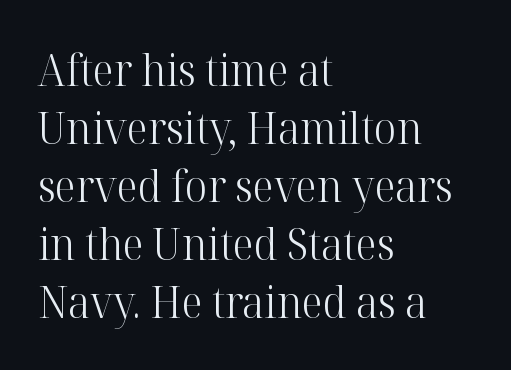
Q: Is the text bold? A: No.
Q: Is the text italic (slanted)? A: No, it is upright.
Q: Is the typeface a serif or a sans-serif typeface? A: Serif.
Q: Is the text underlined? A: No.
Q: How is the paragraph aligned? A: Left-aligned.
Q: Is the spacing between letters normal or unusually wide? A: Normal.
Q: Is the spacing between lines tight, normal or loose? A: Normal.
Q: Width (condensed, normal, or wide)? A: Normal.
Q: Stroke contrast? A: High.
Q: x-height? A: Medium.
Q: Monospaced? A: No.
